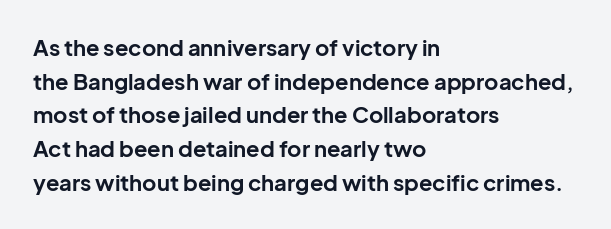
{"italic": "no", "bold": "yes", "underline": "no", "align": "left", "line_spacing": "normal", "line_spacing_ratio": 1.53, "letter_spacing": "normal", "letter_spacing_em": 0.0, "glyph_px": 22}
